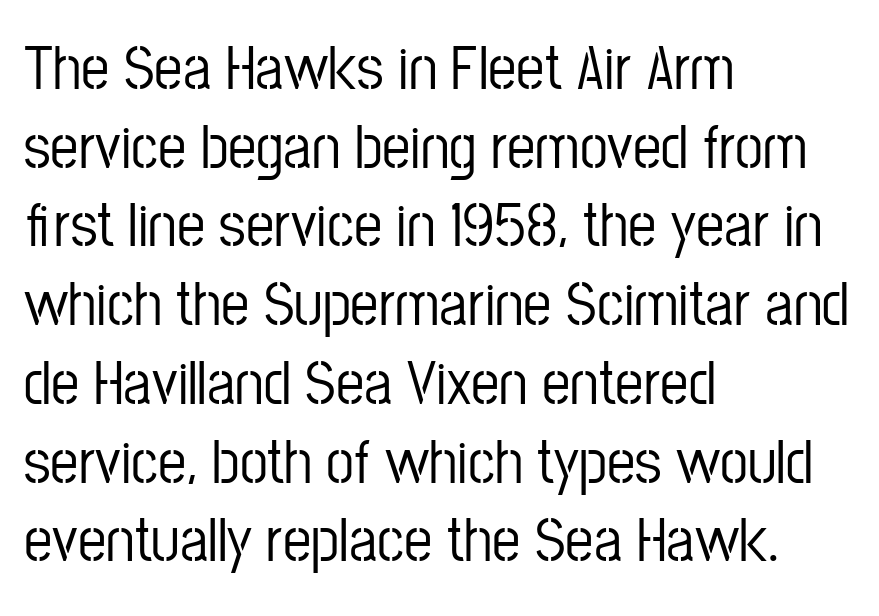
The image shows 63 px condensed sans-serif type, upright; set left-aligned, normal line spacing (1.25x), normal letter spacing, not underlined; low stroke contrast and a medium x-height.
